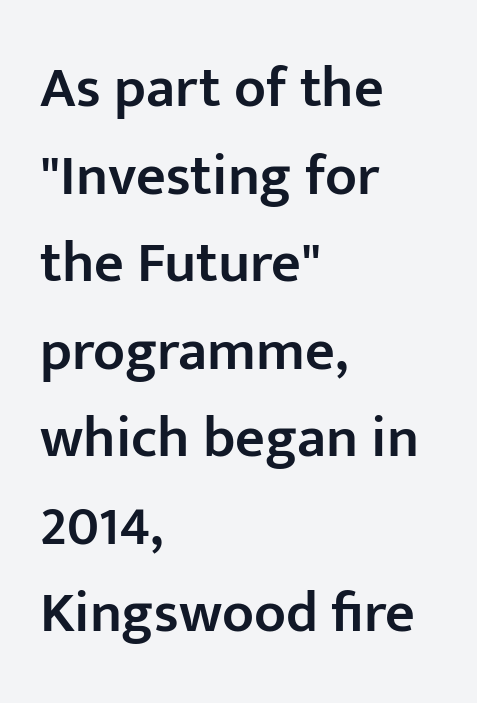
The image shows 58 px semibold sans-serif type, upright; set left-aligned, normal line spacing (1.51x), normal letter spacing, not underlined; low stroke contrast and a medium x-height.
